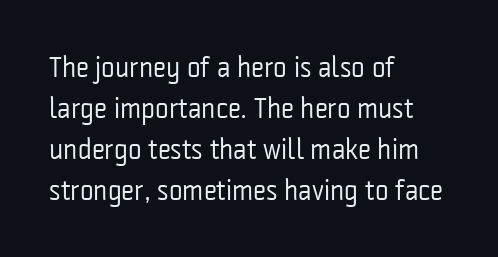
{"serif": "no", "italic": "no", "bold": "no", "weight": "regular", "width": "condensed", "stroke_contrast": "low", "x_height": "medium", "monospaced": "no", "underline": "no", "align": "left", "line_spacing": "normal", "line_spacing_ratio": 1.41, "letter_spacing": "normal", "letter_spacing_em": 0.0, "glyph_px": 29}
